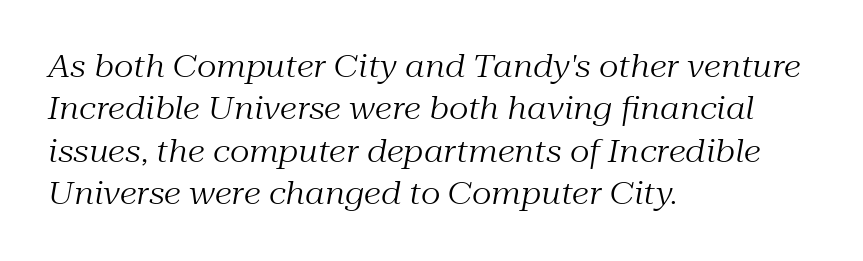
{"serif": "yes", "italic": "yes", "lean": "right", "slant_degrees": 10, "bold": "no", "weight": "regular", "width": "normal", "stroke_contrast": "medium", "x_height": "medium", "monospaced": "no", "underline": "no", "align": "left", "line_spacing": "normal", "line_spacing_ratio": 1.37, "letter_spacing": "normal", "letter_spacing_em": 0.0, "glyph_px": 31}
